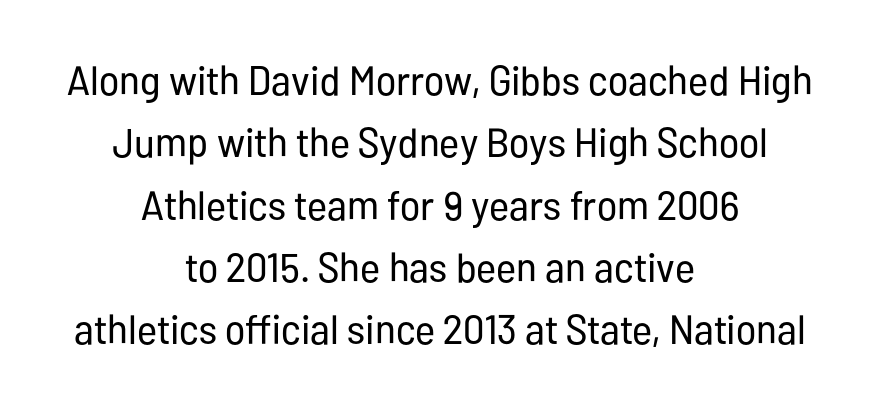
{"serif": "no", "italic": "no", "bold": "no", "weight": "regular", "width": "condensed", "stroke_contrast": "low", "x_height": "medium", "monospaced": "no", "underline": "no", "align": "center", "line_spacing": "normal", "line_spacing_ratio": 1.52, "letter_spacing": "normal", "letter_spacing_em": 0.0, "glyph_px": 41}
